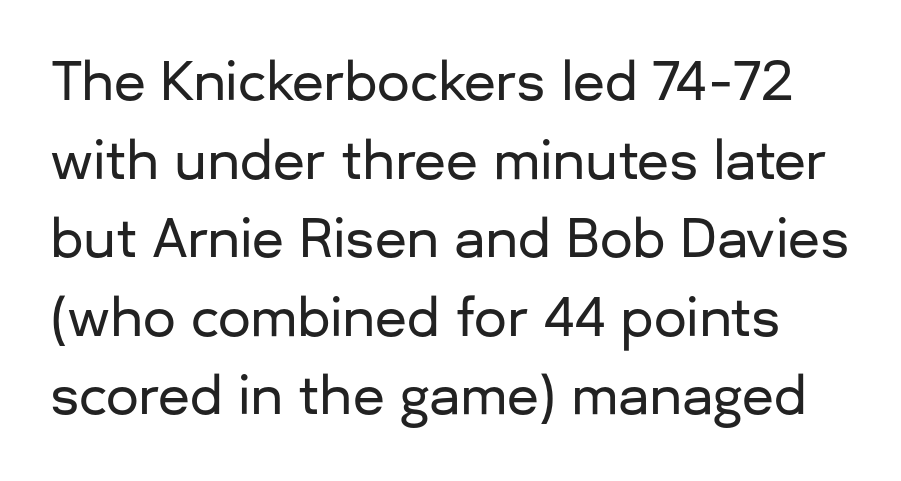
The image shows 52 px sans-serif type, upright; set normal line spacing (1.51x), normal letter spacing, not underlined; low stroke contrast and a medium x-height.
